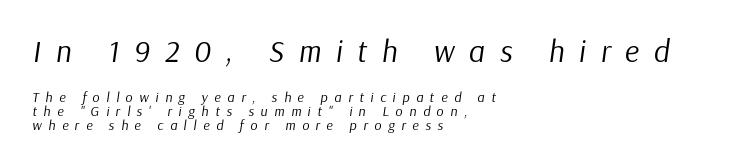
{"italic": "yes", "lean": "right", "slant_degrees": 9, "bold": "no", "weight": "regular", "width": "normal", "stroke_contrast": "low", "x_height": "medium", "monospaced": "no", "underline": "no", "align": "left", "line_spacing": "tight", "line_spacing_ratio": 1.0, "letter_spacing": "wide", "letter_spacing_em": 0.47, "larger_block": "first", "size_ratio": 2.21, "glyph_px": 31}
